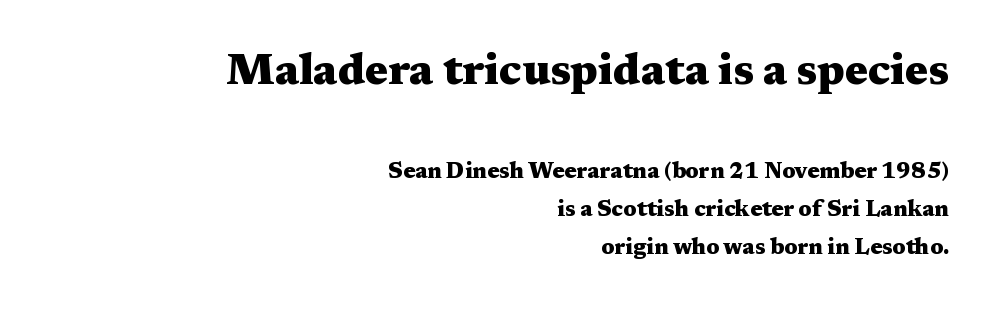
The letters in the upper block stand taller than those in the block below. Spacing verdict: proportional, widths tailored to each character. Tracking value appears to be zero — textbook default spacing. Posture: vertical.
